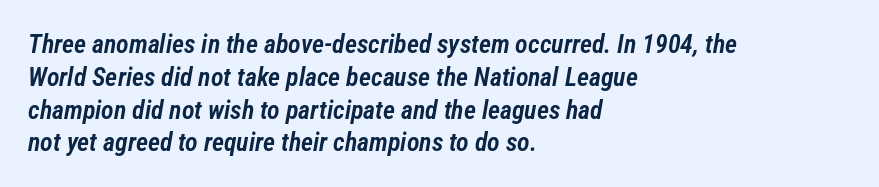
Casual observation: everything's shoved over to the left. Glyph-to-glyph distance matches everyday printed text. The characters look somewhat weighty, a semibold short of true bold. Normally led — the rows are evenly, conventionally spaced. Descender tails drop into unmarked territory. Tall strokes in this sample are angled rather than plumb.
